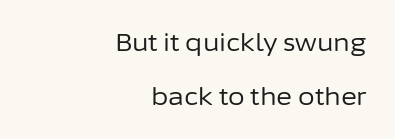
Stroke thickness stays within the range of a standard reading face or lighter. The vertical gap from one line to the next is large. Posture: upright roman. The gaps between neighbouring characters are ordinary and unremarkable.
